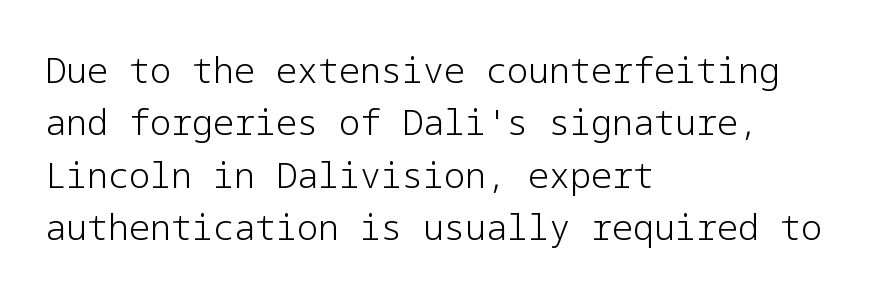
Underline: absent. There is no visible air inserted between adjacent glyphs. In terms of posture, this sample is upright. Reading down the column, the eye jumps a familiar distance to each next line. The characters are drawn with everyday or finer stroke widths.
